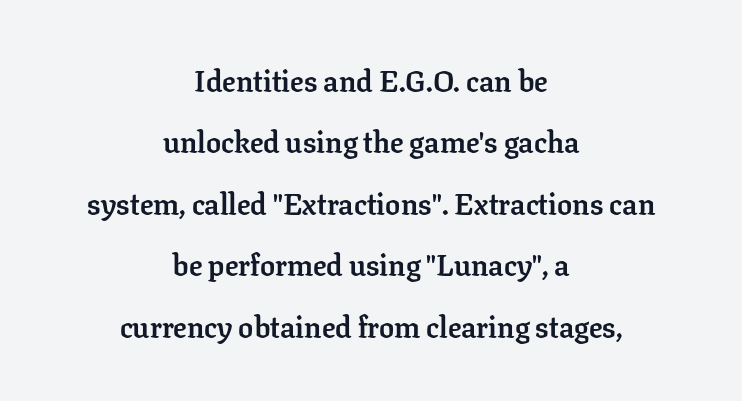
Glance below the letters and you will spot only blank space. Notice how the stems are strictly vertical — no italics here. Here the designer chose a conventional face with non-uniform glyph widths. The typeface chosen for these lines features serifs. The lines are spread far apart with generous leading.
